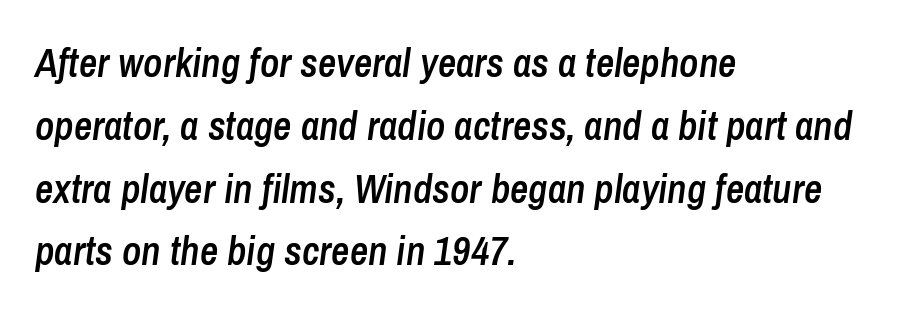
Q: Is the text bold? A: Semi-bold.
Q: Is the text italic (slanted)? A: Yes, it leans right by about 8 degrees.
Q: Is the text underlined? A: No.
Q: How is the paragraph aligned? A: Left-aligned.
Q: Is the spacing between letters normal or unusually wide? A: Normal.
Q: Is the spacing between lines tight, normal or loose? A: Normal.
Q: Width (condensed, normal, or wide)? A: Condensed.
Q: Stroke contrast? A: Low.
Q: x-height? A: Medium.
Q: Monospaced? A: No.
